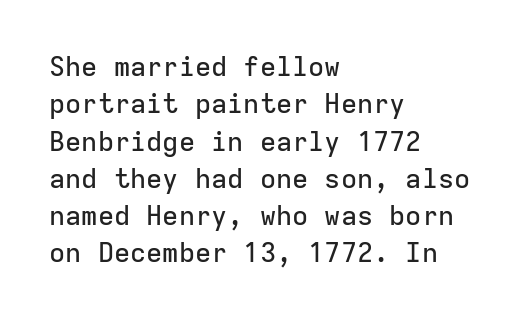
{"italic": "no", "underline": "no", "align": "left", "line_spacing": "normal", "line_spacing_ratio": 1.38, "letter_spacing": "normal", "letter_spacing_em": 0.0, "glyph_px": 27}
